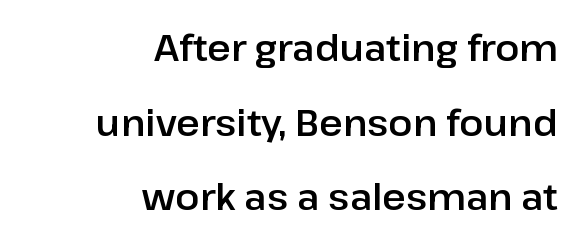
{"serif": "no", "italic": "no", "width": "normal", "stroke_contrast": "low", "x_height": "medium", "monospaced": "no", "underline": "no", "align": "right", "line_spacing": "loose", "line_spacing_ratio": 2.07, "letter_spacing": "normal", "letter_spacing_em": 0.0, "glyph_px": 36}
